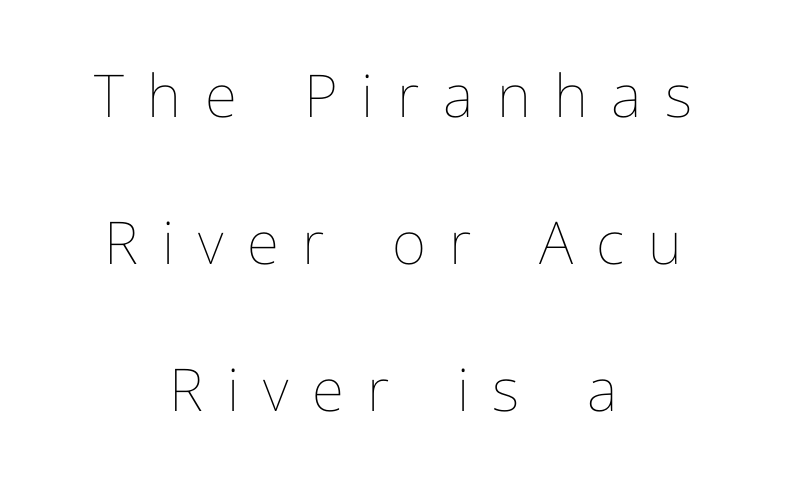
The image shows 59 px thin type, upright; set centered, loose line spacing (2.49x), unusually wide letter spacing (+0.4 em), not underlined; low stroke contrast and a medium x-height.
